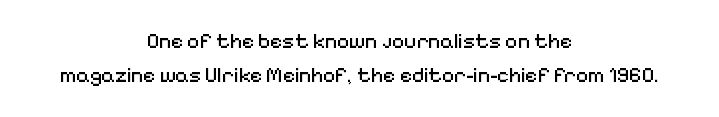
The line-height multiplier appears to be the usual default. Rendered with straight, roman letterforms. Teacher's note: observe the equal gaps on both sides — that is centered alignment. Each stroke keeps to a modest, everyday thickness or less. Only glyphs here, with clear space below each row.
